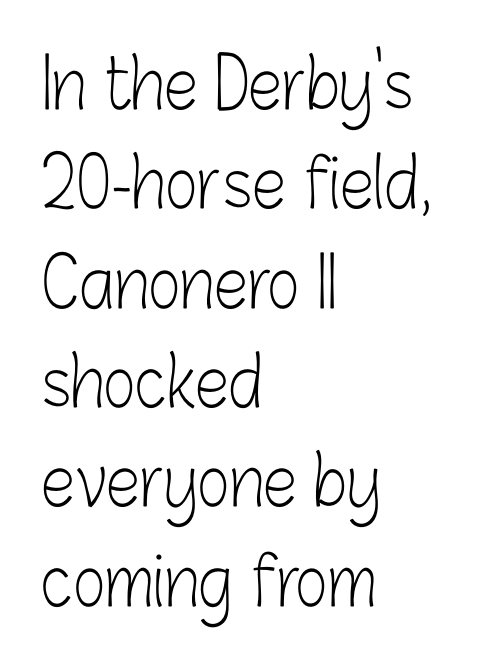
Summary of weight: not heavy and not bold. Regarding leading, the lines here are spaced in the standard way. No word sits above an underline. The type sits square on the baseline with zero lean. This sample has the flowing, uneven cadence of proportional lettering.
